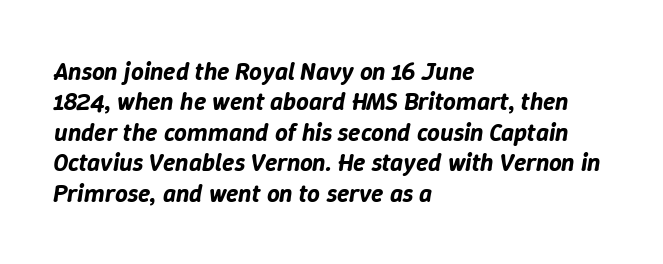
{"italic": "yes", "lean": "right", "slant_degrees": 9, "underline": "no", "align": "left", "line_spacing_ratio": 1.22, "letter_spacing": "normal", "letter_spacing_em": 0.0, "glyph_px": 25}
